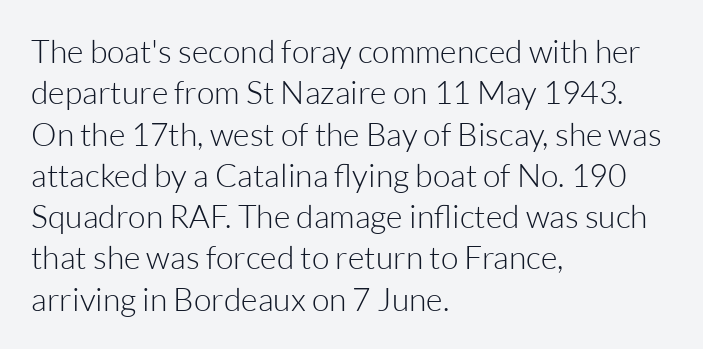
The image shows 32 px light sans-serif type, upright; set left-aligned, normal line spacing (1.29x), normal letter spacing, not underlined; low stroke contrast and a medium x-height.
